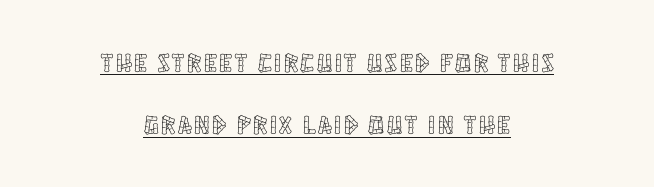
{"italic": "no", "underline": "yes", "align": "center", "line_spacing": "loose", "line_spacing_ratio": 2.4, "glyph_px": 26}
